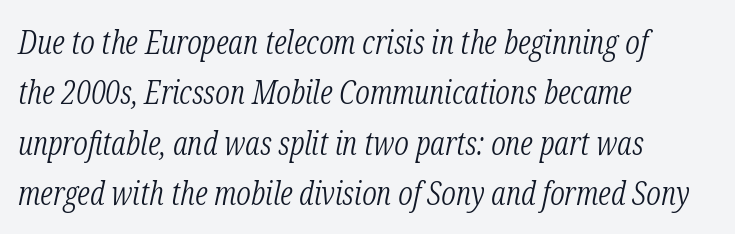
The image shows 33 px light, condensed serif type, italic (leaning right); set left-aligned, normal line spacing (1.53x), normal letter spacing, not underlined; low stroke contrast and a medium x-height.
